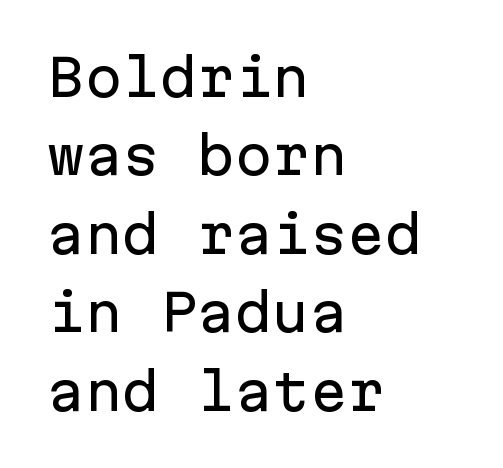
Nobody touched the tracking dial on this one. Layout note: lines flush left. It's the straight-up-and-down kind of type. A typesetter would label this face a sans.
